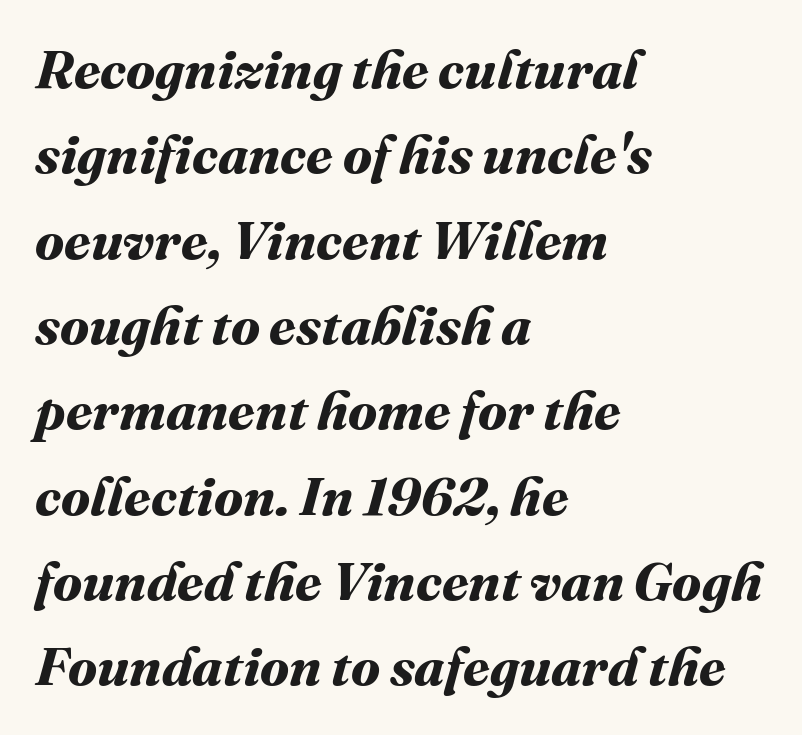
The image shows 54 px bold type; set left-aligned, normal line spacing (1.58x), normal letter spacing, not underlined; medium stroke contrast and a medium x-height.
